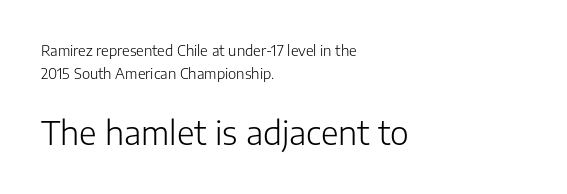
Q: Is the text bold? A: No.
Q: Is the text italic (slanted)? A: No, it is upright.
Q: Is the typeface a serif or a sans-serif typeface? A: Sans-serif.
Q: Is the text underlined? A: No.
Q: How is the paragraph aligned? A: Left-aligned.
Q: Is the spacing between letters normal or unusually wide? A: Normal.
Q: Is the spacing between lines tight, normal or loose? A: Normal.
Q: Which block of text is set in a larger size, the first (top) or the second (bottom)? A: The second (bottom) one.
Q: Width (condensed, normal, or wide)? A: Normal.
Q: Stroke contrast? A: Low.
Q: x-height? A: Medium.
Q: Monospaced? A: No.
